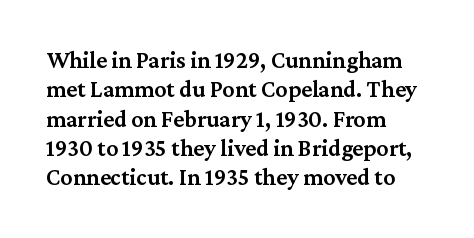
Q: Is the text bold? A: Semi-bold.
Q: Is the text italic (slanted)? A: No, it is upright.
Q: Is the text underlined? A: No.
Q: How is the paragraph aligned? A: Left-aligned.
Q: Is the spacing between letters normal or unusually wide? A: Normal.
